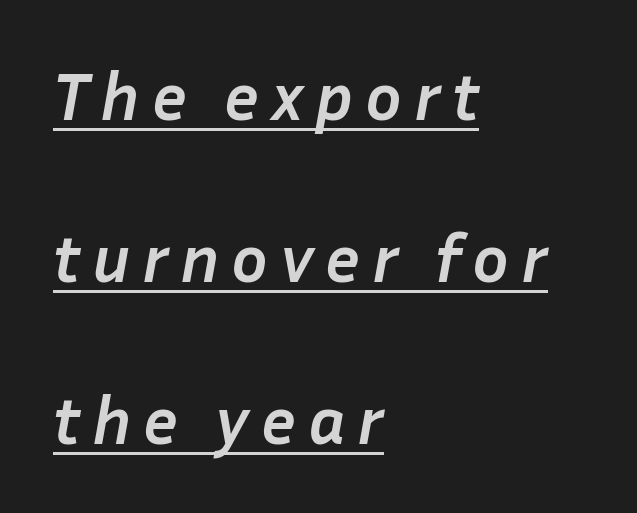
Q: Is the text bold? A: Yes.
Q: Is the text italic (slanted)? A: Yes, it leans right by about 10 degrees.
Q: Is the text underlined? A: Yes.
Q: How is the paragraph aligned? A: Left-aligned.
Q: Is the spacing between lines tight, normal or loose? A: Loose.
Q: Width (condensed, normal, or wide)? A: Normal.
Q: Stroke contrast? A: Low.
Q: x-height? A: Medium.
Q: Monospaced? A: No.
